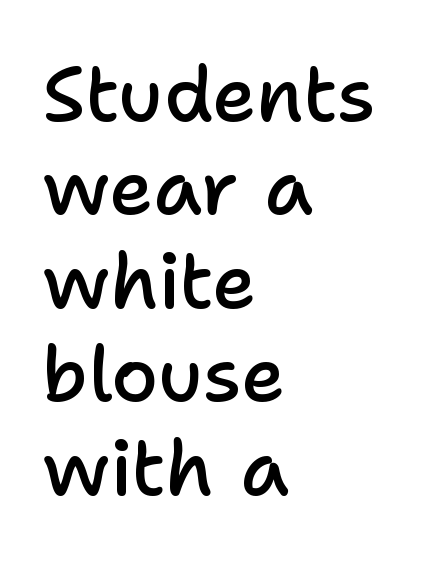
The image shows 76 px semibold sans-serif type, upright; set left-aligned, line spacing 1.23x, normal letter spacing, not underlined; low stroke contrast and a medium x-height.
